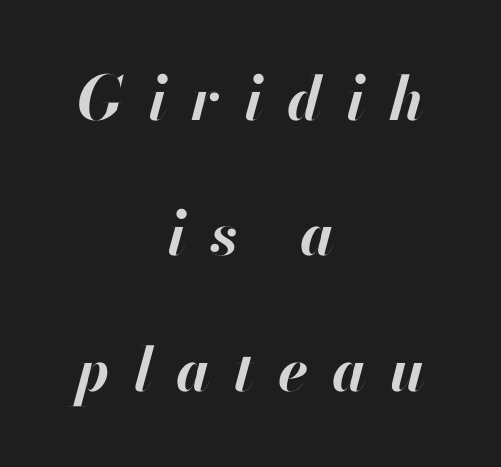
The image shows 61 px bold type, italic (leaning right); set centered, loose line spacing (2.22x), unusually wide letter spacing (+0.39 em), not underlined; high stroke contrast and a small x-height.
